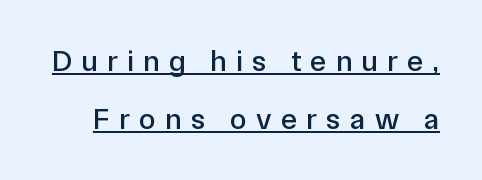
{"serif": "no", "italic": "no", "width": "normal", "stroke_contrast": "low", "x_height": "medium", "monospaced": "no", "underline": "yes", "line_spacing": "loose", "line_spacing_ratio": 1.93, "letter_spacing": "wide", "letter_spacing_em": 0.31, "glyph_px": 30}
